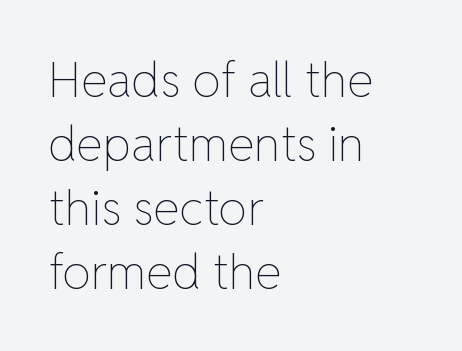
{"italic": "no", "bold": "no", "weight": "thin", "width": "normal", "stroke_contrast": "low", "x_height": "medium", "monospaced": "no", "underline": "no", "align": "left", "line_spacing": "normal", "line_spacing_ratio": 1.33, "letter_spacing": "normal", "letter_spacing_em": 0.0, "glyph_px": 48}
